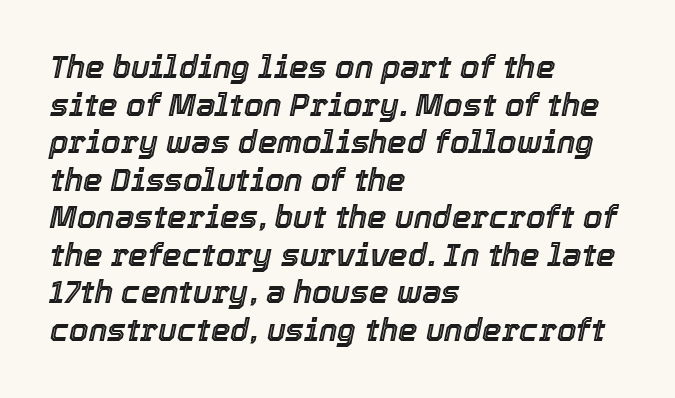
{"italic": "yes", "lean": "right", "slant_degrees": 12, "width": "normal", "x_height": "medium", "monospaced": "no", "underline": "no", "align": "left", "line_spacing_ratio": 1.21, "letter_spacing": "normal", "letter_spacing_em": 0.0, "glyph_px": 31}
